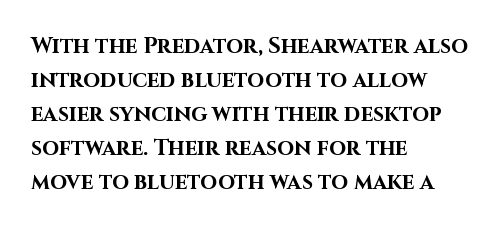
{"italic": "no", "bold": "yes", "underline": "no", "align": "left", "line_spacing": "normal", "line_spacing_ratio": 1.55, "letter_spacing": "normal", "letter_spacing_em": 0.0, "glyph_px": 22}
